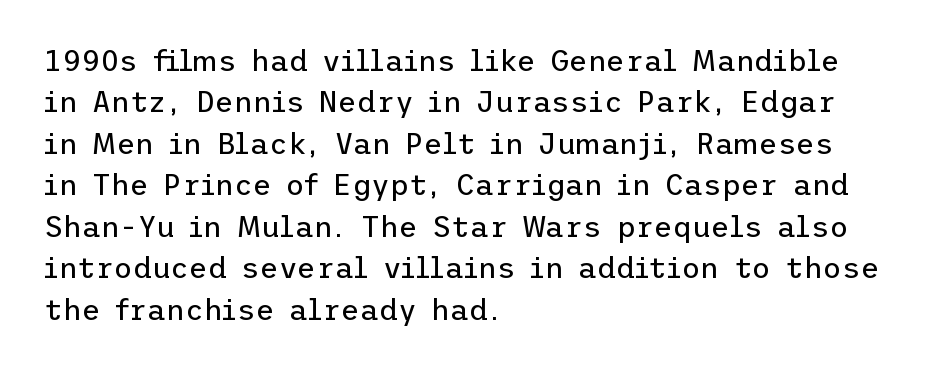
Q: Is the text bold? A: No.
Q: Is the text italic (slanted)? A: No, it is upright.
Q: Is the typeface a serif or a sans-serif typeface? A: Sans-serif.
Q: Is the text underlined? A: No.
Q: How is the paragraph aligned? A: Left-aligned.
Q: Is the spacing between letters normal or unusually wide? A: Normal.
Q: Is the spacing between lines tight, normal or loose? A: Normal.
Q: Width (condensed, normal, or wide)? A: Normal.
Q: Stroke contrast? A: Low.
Q: x-height? A: Medium.
